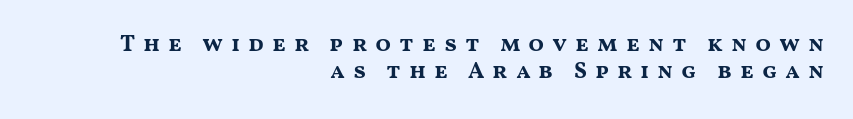
The image shows 23 px bold type, upright; set right-aligned, line spacing 1.19x, unusually wide letter spacing (+0.34 em), not underlined.
